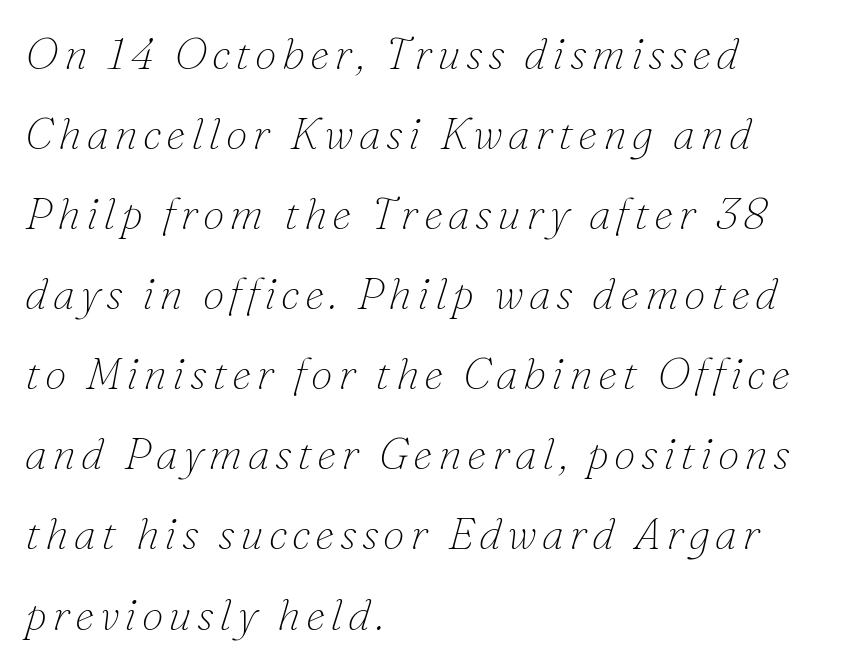
Q: Is the text bold? A: No.
Q: Is the text italic (slanted)? A: Yes, it leans right by about 16 degrees.
Q: Is the typeface a serif or a sans-serif typeface? A: Serif.
Q: Is the text underlined? A: No.
Q: How is the paragraph aligned? A: Left-aligned.
Q: Width (condensed, normal, or wide)? A: Normal.
Q: Stroke contrast? A: Low.
Q: x-height? A: Small.
Q: Monospaced? A: No.
